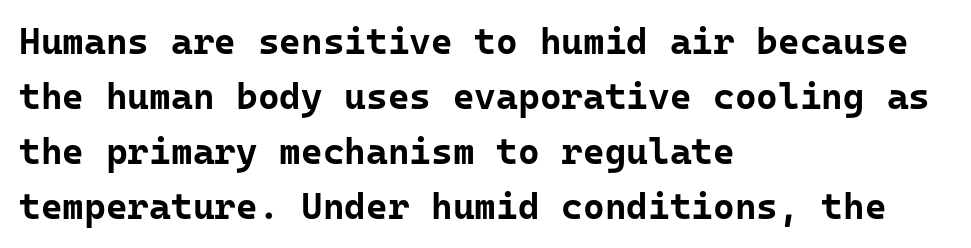
{"serif": "no", "italic": "no", "bold": "yes", "weight": "bold", "width": "normal", "stroke_contrast": "low", "x_height": "medium", "monospaced": "yes", "underline": "no", "align": "left", "line_spacing": "normal", "line_spacing_ratio": 1.49, "letter_spacing": "normal", "letter_spacing_em": 0.0, "glyph_px": 37}
